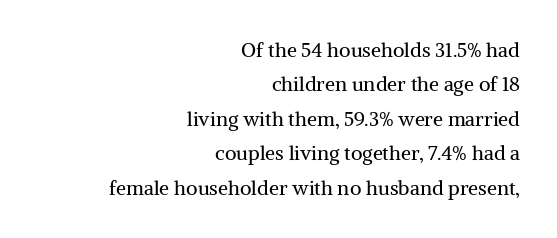
{"italic": "no", "bold": "no", "underline": "no", "align": "right", "line_spacing_ratio": 1.72, "letter_spacing": "normal", "letter_spacing_em": 0.0, "glyph_px": 20}
